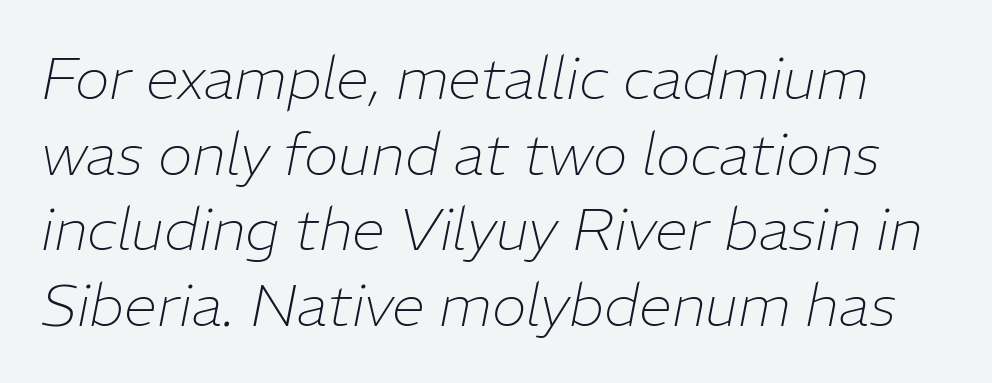
Nothing heavy about these letters — not bold at all. Baseline-to-baseline distance is the conventional proportion of letter height. The specimen reads as italic at a glance. The rendering uses natural spacing where letterforms have individual widths.
